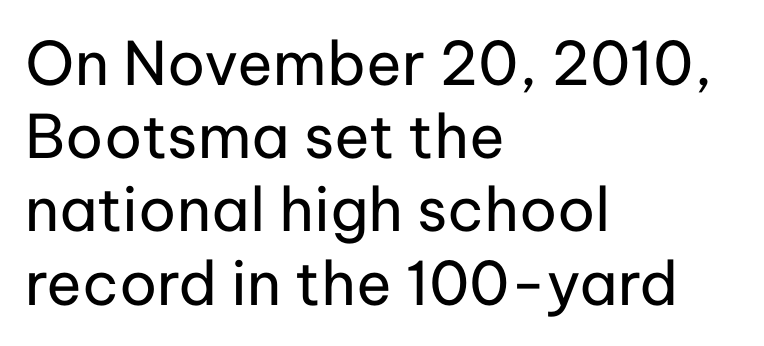
Q: Is the text bold? A: No.
Q: Is the text italic (slanted)? A: No, it is upright.
Q: Is the typeface a serif or a sans-serif typeface? A: Sans-serif.
Q: Is the text underlined? A: No.
Q: How is the paragraph aligned? A: Left-aligned.
Q: Is the spacing between letters normal or unusually wide? A: Normal.
Q: Width (condensed, normal, or wide)? A: Normal.
Q: Stroke contrast? A: Low.
Q: x-height? A: Medium.
Q: Monospaced? A: No.
